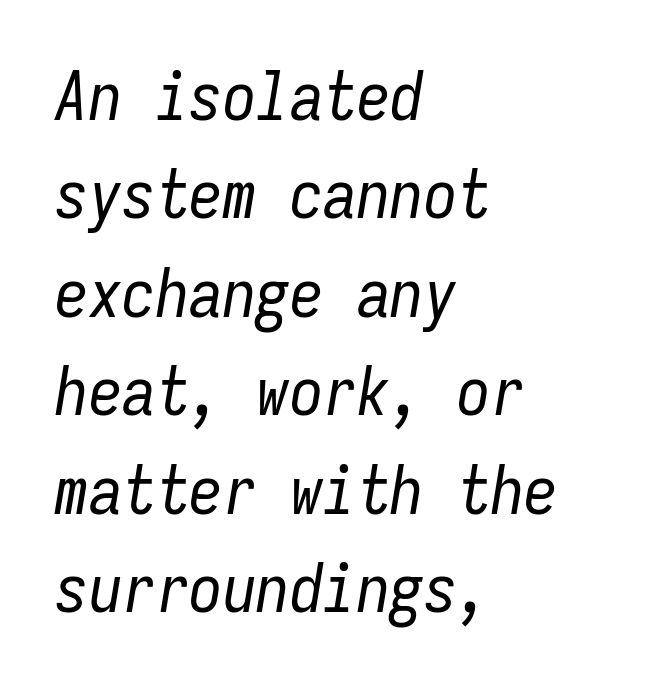
{"italic": "yes", "lean": "right", "slant_degrees": 9, "bold": "no", "weight": "regular", "width": "condensed", "stroke_contrast": "low", "x_height": "medium", "monospaced": "yes", "underline": "no", "align": "left", "line_spacing": "normal", "line_spacing_ratio": 1.47, "letter_spacing": "normal", "letter_spacing_em": 0.0, "glyph_px": 67}
